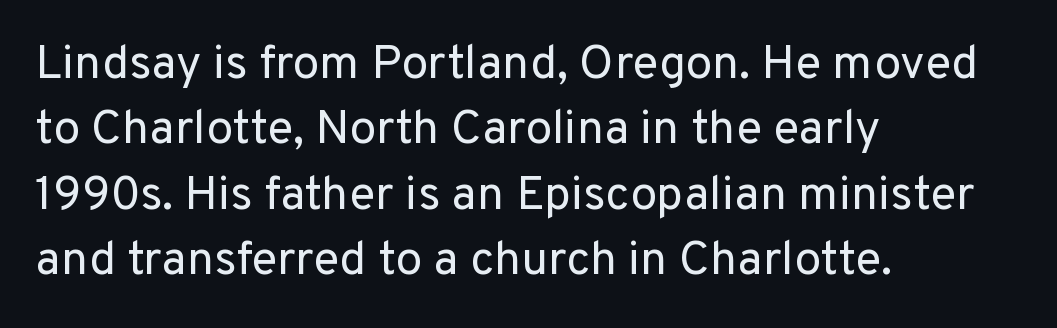
Q: Is the text bold? A: No.
Q: Is the text italic (slanted)? A: No, it is upright.
Q: Is the typeface a serif or a sans-serif typeface? A: Sans-serif.
Q: Is the text underlined? A: No.
Q: How is the paragraph aligned? A: Left-aligned.
Q: Is the spacing between letters normal or unusually wide? A: Normal.
Q: Is the spacing between lines tight, normal or loose? A: Normal.
Q: Width (condensed, normal, or wide)? A: Normal.
Q: Stroke contrast? A: Low.
Q: x-height? A: Medium.
Q: Monospaced? A: No.
